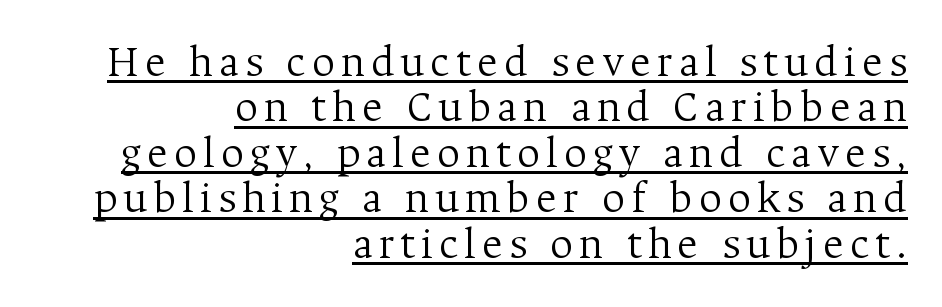
Q: Is the text bold? A: No.
Q: Is the text italic (slanted)? A: No, it is upright.
Q: Is the typeface a serif or a sans-serif typeface? A: Serif.
Q: Is the text underlined? A: Yes.
Q: How is the paragraph aligned? A: Right-aligned.
Q: Is the spacing between lines tight, normal or loose? A: Tight.
Q: Width (condensed, normal, or wide)? A: Normal.
Q: Stroke contrast? A: Medium.
Q: x-height? A: Medium.
Q: Monospaced? A: No.
